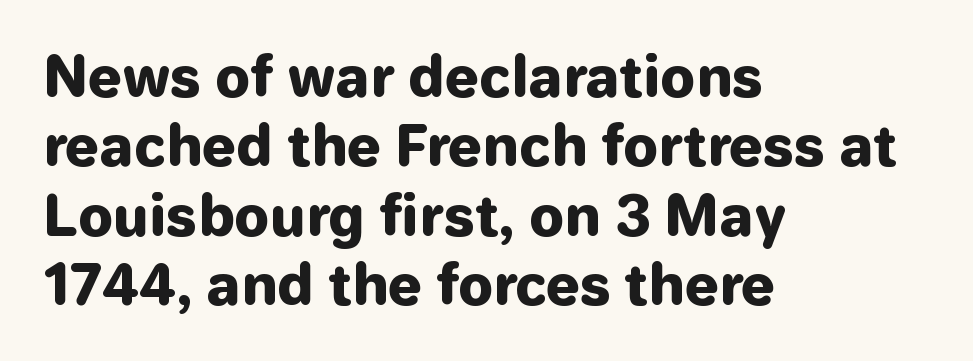
{"serif": "no", "italic": "no", "bold": "yes", "weight": "heavy", "width": "normal", "stroke_contrast": "low", "x_height": "medium", "monospaced": "no", "underline": "no", "align": "left", "line_spacing": "normal", "line_spacing_ratio": 1.26, "letter_spacing": "normal", "letter_spacing_em": 0.0, "glyph_px": 55}
